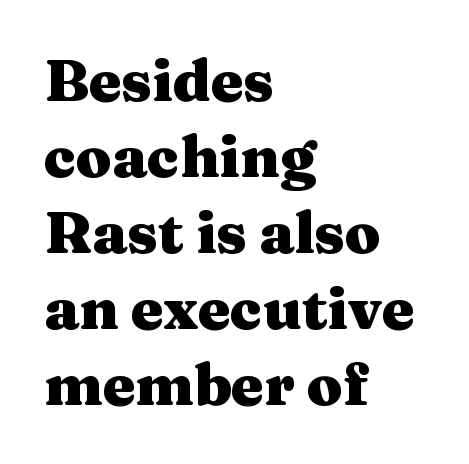
{"serif": "yes", "italic": "no", "bold": "yes", "weight": "heavy", "width": "wide", "stroke_contrast": "medium", "x_height": "medium", "monospaced": "no", "underline": "no", "align": "left", "line_spacing": "normal", "line_spacing_ratio": 1.31, "letter_spacing": "normal", "letter_spacing_em": 0.0, "glyph_px": 58}
